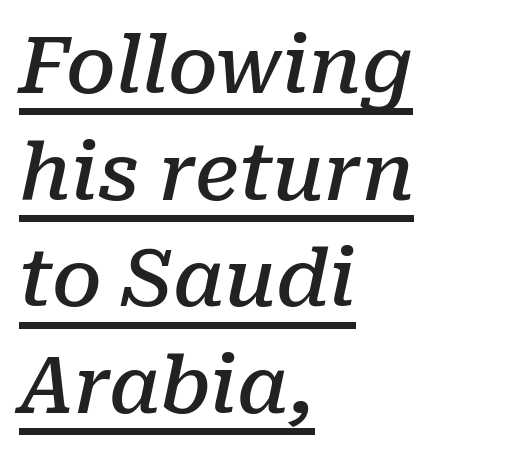
Inter-character spacing is left at the font's built-in metrics. A typesetter would call this proportional, since set widths differ per character. When letters slant like this, we call the style italic. One-word summary of the alignment: left. Is there an underline? Yes — a line sits under the letters.
